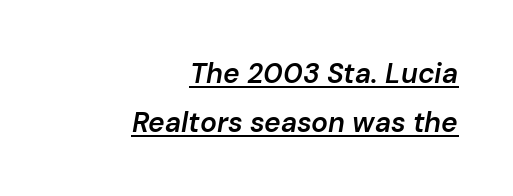
The image shows 28 px semibold type, italic (leaning right); set right-aligned, line spacing 1.74x, normal letter spacing, underlined; low stroke contrast and a medium x-height.
